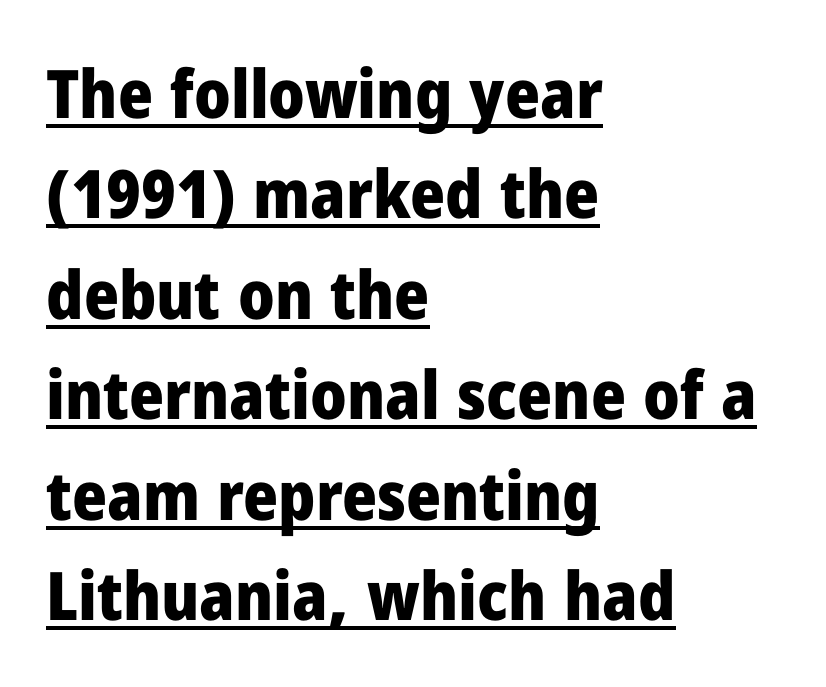
The image shows 67 px heavy sans-serif type, upright; set left-aligned, normal line spacing (1.5x), normal letter spacing, underlined; low stroke contrast and a medium x-height.
